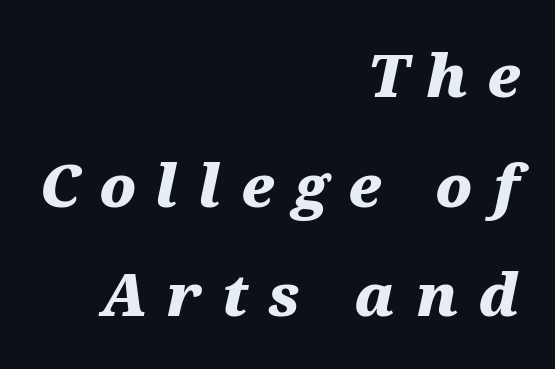
These lines are rendered in a variable-pitch font. Is the block centered? No — it sits flush against the right margin. Underlining? Definitely not there. This is heavy type, rendered in bold. Quick note: italic. The face used here is rendered with a markedly widened letterfit.
